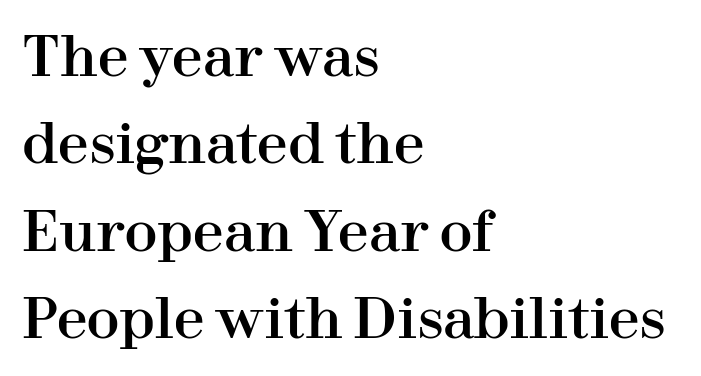
The font's upright variant was chosen for this text. Visually the block forms a straight wall on the left and a jagged coastline on the right. Vertical spacing — default. The passage shown has conventional tracking throughout. The face used here is proportionally spaced, like ordinary book or web type.
